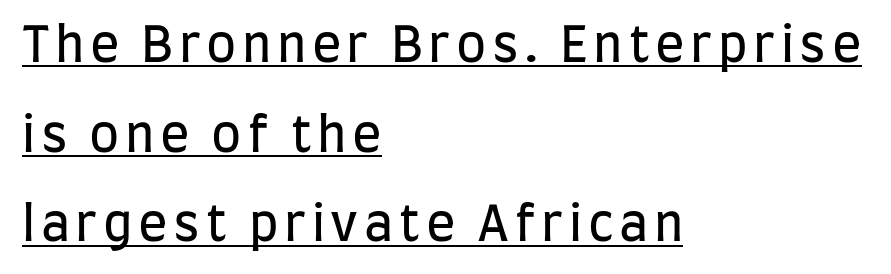
The image shows 49 px regular-weight, condensed sans-serif type, upright; set left-aligned, line spacing 1.83x, underlined; low stroke contrast and a large x-height.
